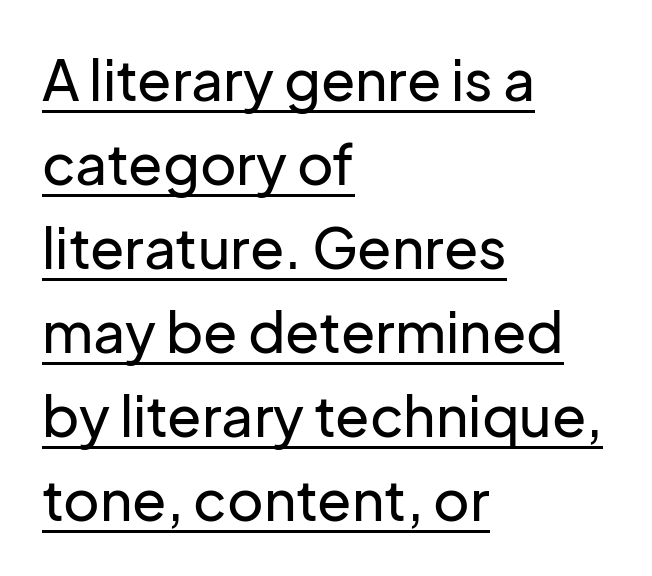
{"serif": "no", "italic": "no", "width": "normal", "stroke_contrast": "low", "x_height": "medium", "monospaced": "no", "underline": "yes", "align": "left", "line_spacing": "normal", "line_spacing_ratio": 1.5, "letter_spacing": "normal", "letter_spacing_em": 0.0, "glyph_px": 56}
